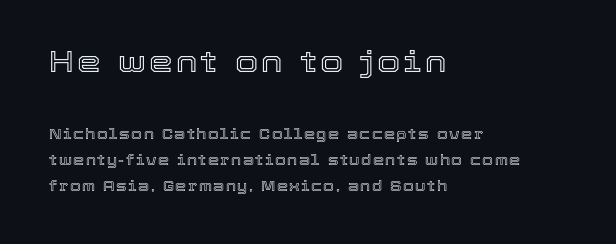
{"italic": "no", "width": "normal", "x_height": "medium", "monospaced": "no", "underline": "no", "align": "left", "line_spacing_ratio": 1.85, "larger_block": "first", "size_ratio": 2.14, "glyph_px": 30}
